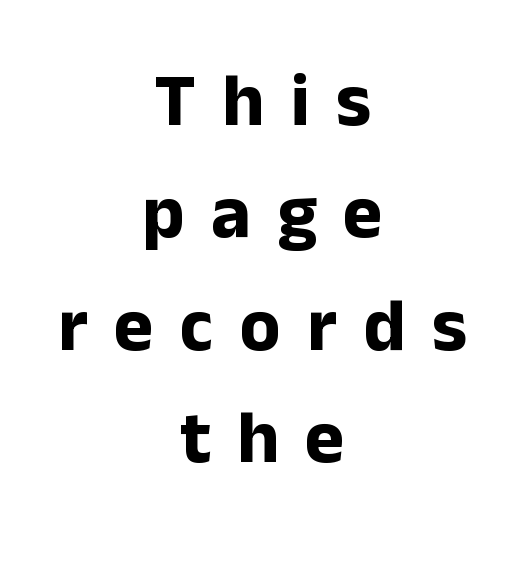
{"serif": "no", "italic": "no", "bold": "yes", "weight": "bold", "width": "normal", "stroke_contrast": "low", "x_height": "medium", "monospaced": "no", "underline": "no", "align": "center", "line_spacing": "normal", "line_spacing_ratio": 1.5, "letter_spacing": "wide", "letter_spacing_em": 0.35, "glyph_px": 75}
